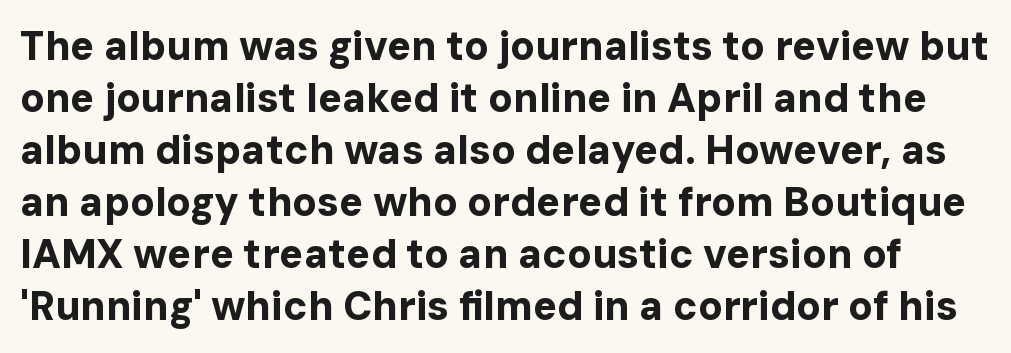
{"serif": "no", "italic": "no", "bold": "yes", "weight": "bold", "width": "normal", "stroke_contrast": "low", "x_height": "medium", "monospaced": "no", "underline": "no", "line_spacing": "normal", "line_spacing_ratio": 1.3, "letter_spacing": "normal", "letter_spacing_em": 0.0, "glyph_px": 40}
